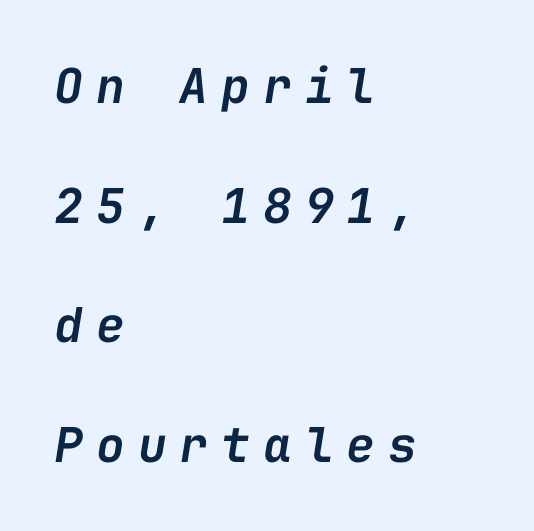
{"italic": "yes", "lean": "right", "slant_degrees": 9, "bold": "semi", "weight": "semibold", "width": "normal", "stroke_contrast": "low", "x_height": "medium", "monospaced": "yes", "underline": "no", "align": "left", "line_spacing": "loose", "line_spacing_ratio": 2.49, "letter_spacing": "wide", "letter_spacing_em": 0.27, "glyph_px": 48}
